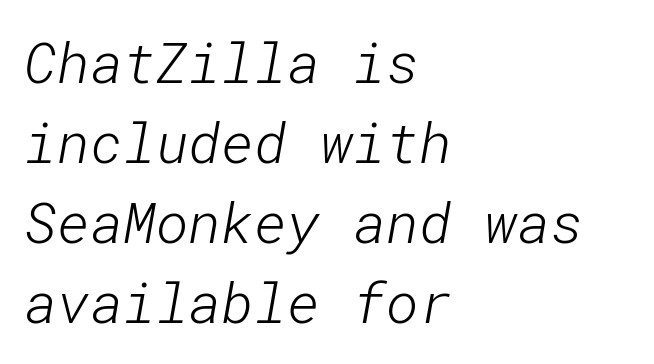
Q: Is the text bold? A: No.
Q: Is the typeface a serif or a sans-serif typeface? A: Sans-serif.
Q: Is the text underlined? A: No.
Q: How is the paragraph aligned? A: Left-aligned.
Q: Is the spacing between letters normal or unusually wide? A: Normal.
Q: Is the spacing between lines tight, normal or loose? A: Normal.
Q: Width (condensed, normal, or wide)? A: Normal.
Q: Stroke contrast? A: Low.
Q: x-height? A: Medium.
